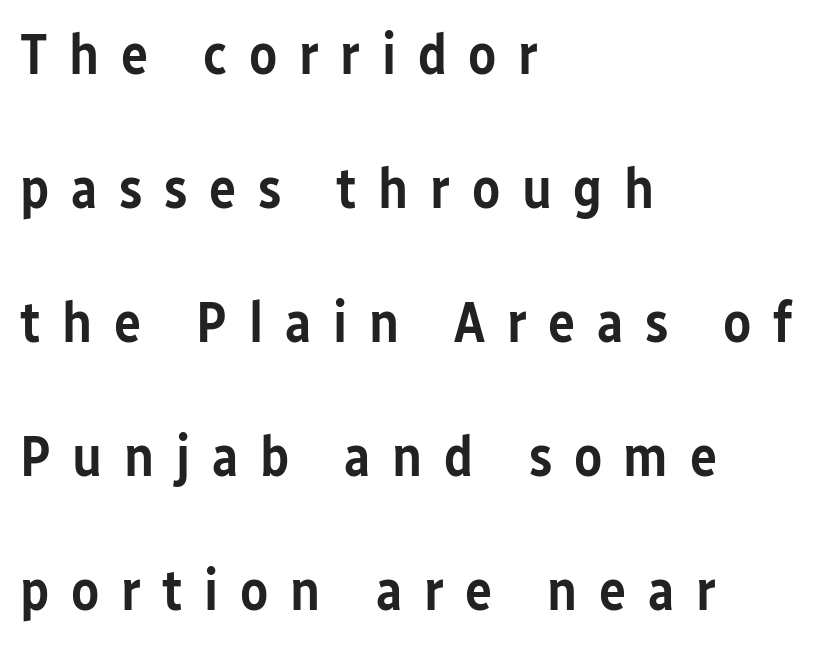
Q: Is the text bold? A: Semi-bold.
Q: Is the text italic (slanted)? A: No, it is upright.
Q: Is the typeface a serif or a sans-serif typeface? A: Sans-serif.
Q: Is the text underlined? A: No.
Q: How is the paragraph aligned? A: Left-aligned.
Q: Is the spacing between letters normal or unusually wide? A: Unusually wide.
Q: Is the spacing between lines tight, normal or loose? A: Loose.
Q: Width (condensed, normal, or wide)? A: Condensed.
Q: Stroke contrast? A: Low.
Q: x-height? A: Medium.
Q: Monospaced? A: No.
